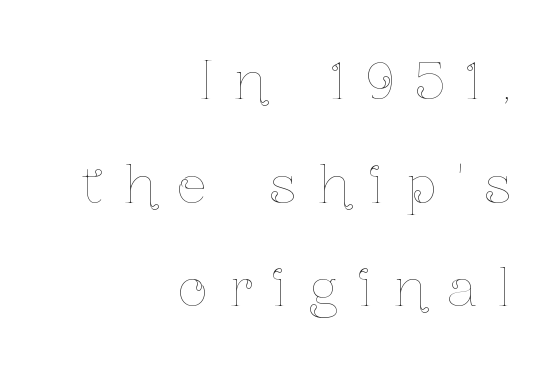
This rendering uses right alignment, leaving the left contour irregular. The passage shown is typed in a proportional face where columns would drift. The font's upright variant was chosen for this text. The type is letterspaced generously, with wide tracking.
